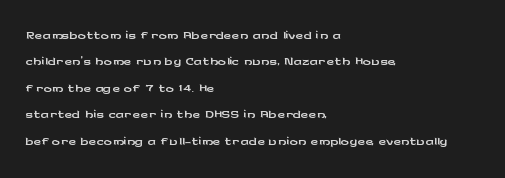
The image shows 21 px text type, upright; set left-aligned, normal line spacing (1.26x), normal letter spacing, not underlined.
